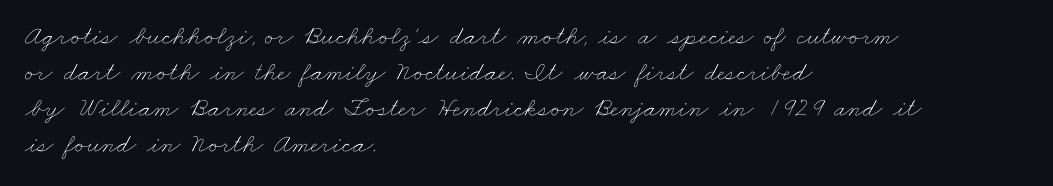
The image shows 27 px text type; set left-aligned, normal line spacing (1.33x), normal letter spacing, not underlined.
